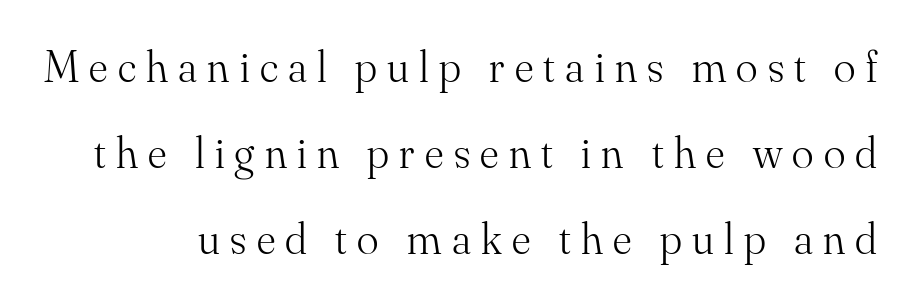
Q: Is the text bold? A: No.
Q: Is the text italic (slanted)? A: No, it is upright.
Q: Is the typeface a serif or a sans-serif typeface? A: Serif.
Q: Is the text underlined? A: No.
Q: Is the spacing between letters normal or unusually wide? A: Unusually wide.
Q: Is the spacing between lines tight, normal or loose? A: Loose.
Q: Width (condensed, normal, or wide)? A: Normal.
Q: Stroke contrast? A: Medium.
Q: x-height? A: Small.
Q: Monospaced? A: No.
